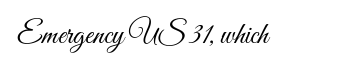
{"bold": "no", "weight": "light", "width": "condensed", "stroke_contrast": "medium", "x_height": "small", "monospaced": "no", "underline": "no", "letter_spacing": "normal", "letter_spacing_em": 0.0, "glyph_px": 30}
